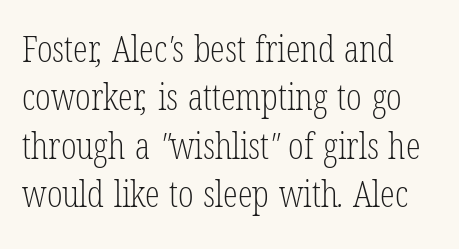
Here the designer chose a conventional face with non-uniform glyph widths. A typesetter would call this leading conventional body-copy spacing. The ragged edge is on the right, which tells us the setting is flush left. The passage shown is not bold in any degree.
